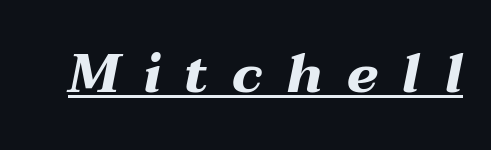
Q: Is the text bold? A: Yes.
Q: Is the text italic (slanted)? A: Yes, it leans right by about 12 degrees.
Q: Is the text underlined? A: Yes.
Q: Is the spacing between letters normal or unusually wide? A: Unusually wide.
Q: Width (condensed, normal, or wide)? A: Wide.
Q: Stroke contrast? A: Medium.
Q: x-height? A: Medium.
Q: Monospaced? A: No.
